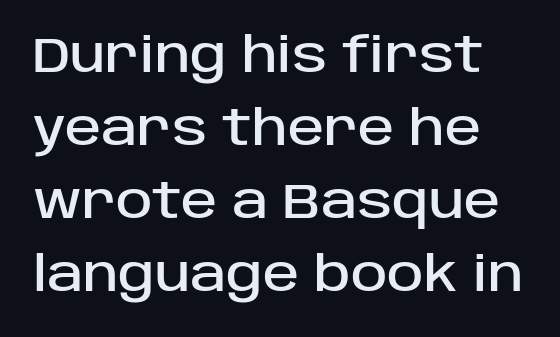
Nope, no serifs anywhere on these letters. The glyphs are unaccompanied by any horizontal stroke below them. The line texture is even and compact thanks to regular tracking. The letters advance in unequal steps, a hallmark of proportional type. Regarding leading, the lines here are spaced in the standard way. It's the straight-up-and-down kind of type.
